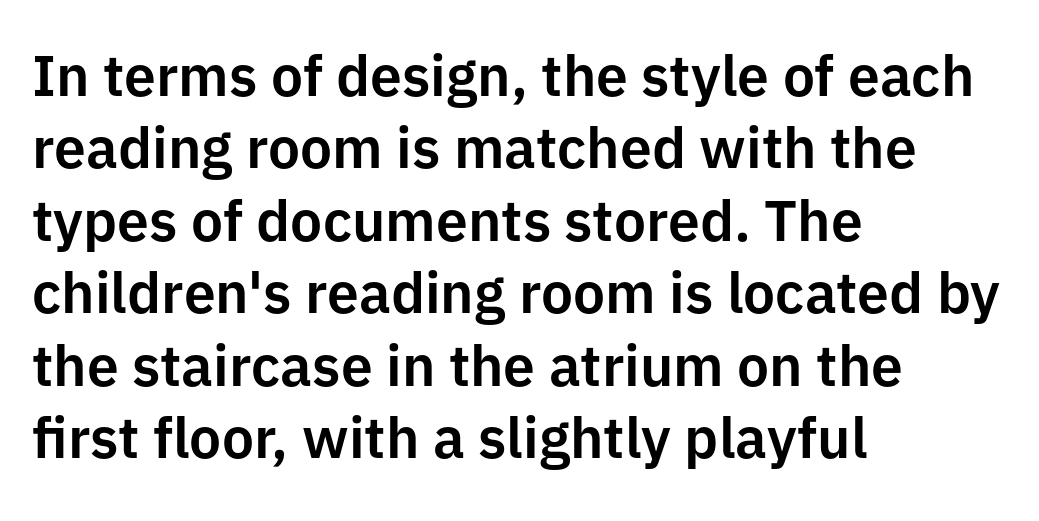
Do the characters align in a grid? No, the font is proportional. Observe the ordinary spacing: letters are neighbours, not strangers. The letters carry no serifs — their stems end cleanly without finishing strokes. Underlining? Definitely not there.
